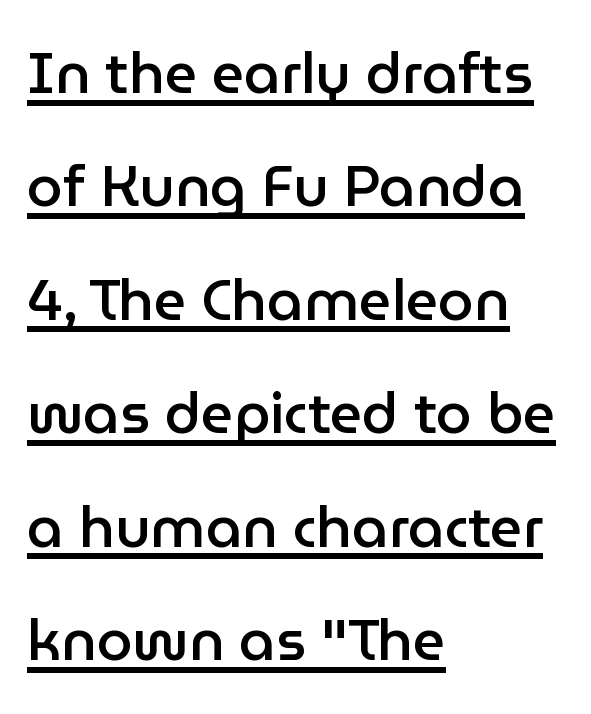
{"serif": "no", "italic": "no", "bold": "semi", "weight": "semibold", "width": "normal", "stroke_contrast": "low", "x_height": "medium", "monospaced": "no", "underline": "yes", "align": "left", "line_spacing": "loose", "line_spacing_ratio": 1.99, "letter_spacing": "normal", "letter_spacing_em": 0.0, "glyph_px": 57}
